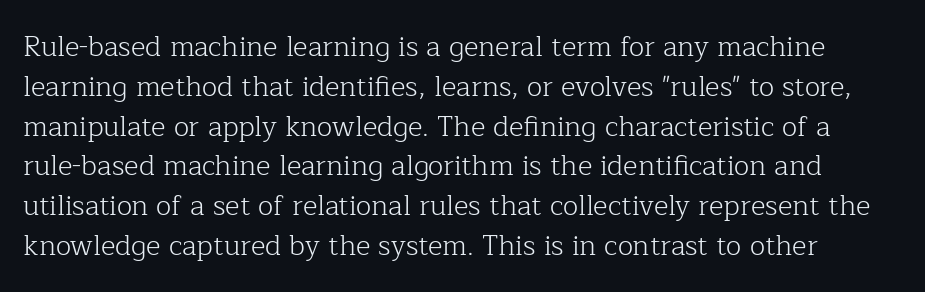
Is this a sans? No — the strokes have serifs. Upright lettering throughout. Vertical stems look standard width or narrower in stroke. Between one letter and the next there's only the usual sliver of space. Honestly, there is no underline to notice here at all. Proportional: the letters do not fall into vertical columns.
